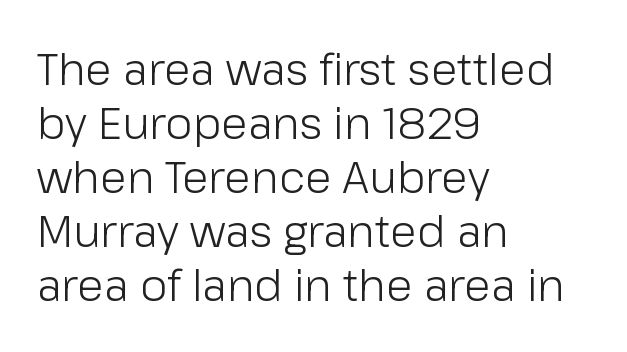
This sample is left-justified, so line endings fall wherever the words run out. Weight: not bold — regular or lighter. The letters stand straight up with perfectly vertical stems. Does the type have serifs? No, each stem ends abruptly.
